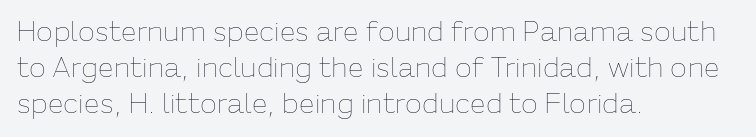
The image shows 28 px thin type, upright; set left-aligned, normal line spacing (1.28x), normal letter spacing, not underlined; low stroke contrast and a medium x-height.
